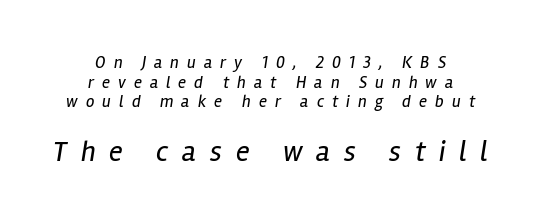
Q: Is the text bold? A: No.
Q: Is the text italic (slanted)? A: Yes, it leans right by about 12 degrees.
Q: Is the text underlined? A: No.
Q: How is the paragraph aligned? A: Centered.
Q: Is the spacing between letters normal or unusually wide? A: Unusually wide.
Q: Which block of text is set in a larger size, the first (top) or the second (bottom)? A: The second (bottom) one.
Q: Width (condensed, normal, or wide)? A: Condensed.
Q: Stroke contrast? A: Low.
Q: x-height? A: Medium.
Q: Monospaced? A: No.
